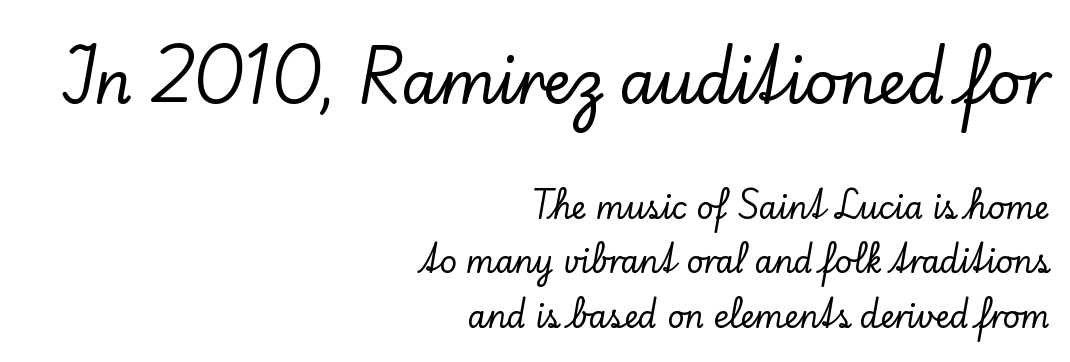
The image shows 59 px serif type; set right-aligned, line spacing 1.82x, normal letter spacing, not underlined; the first (top) block is 1.97x larger; low stroke contrast and a small x-height.
